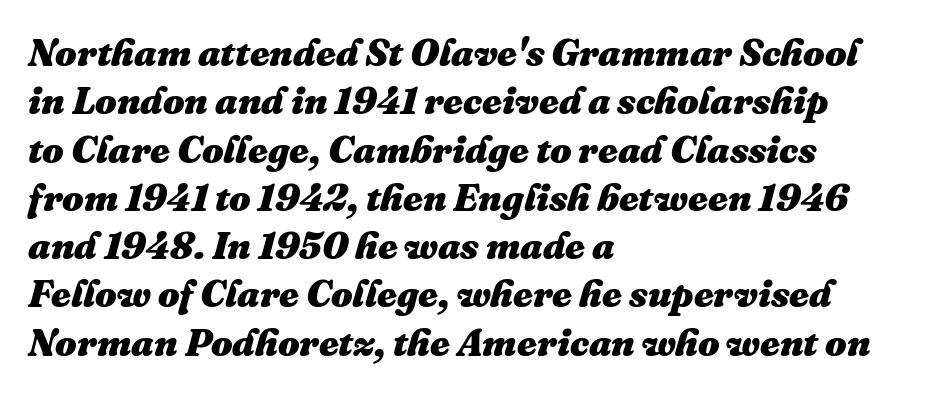
{"italic": "yes", "lean": "right", "slant_degrees": 16, "bold": "yes", "weight": "heavy", "width": "normal", "stroke_contrast": "medium", "x_height": "medium", "monospaced": "no", "underline": "no", "align": "left", "line_spacing": "normal", "line_spacing_ratio": 1.27, "letter_spacing": "normal", "letter_spacing_em": 0.0, "glyph_px": 38}
